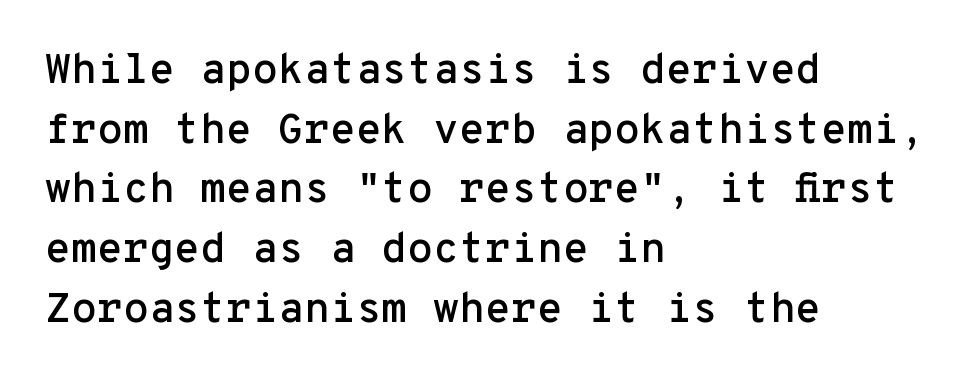
The image shows 42 px sans-serif type, upright, monospaced; set left-aligned, normal line spacing (1.42x), normal letter spacing, not underlined; low stroke contrast and a medium x-height.
